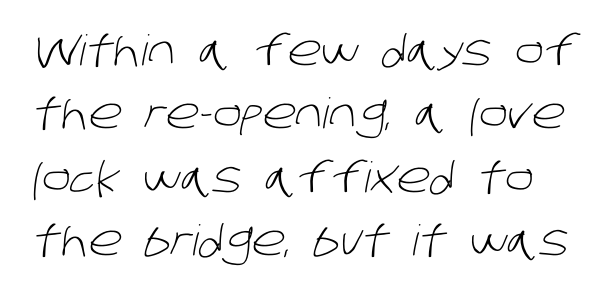
The image shows 42 px light sans-serif type; set normal line spacing (1.51x), normal letter spacing, not underlined; low stroke contrast and a large x-height.
